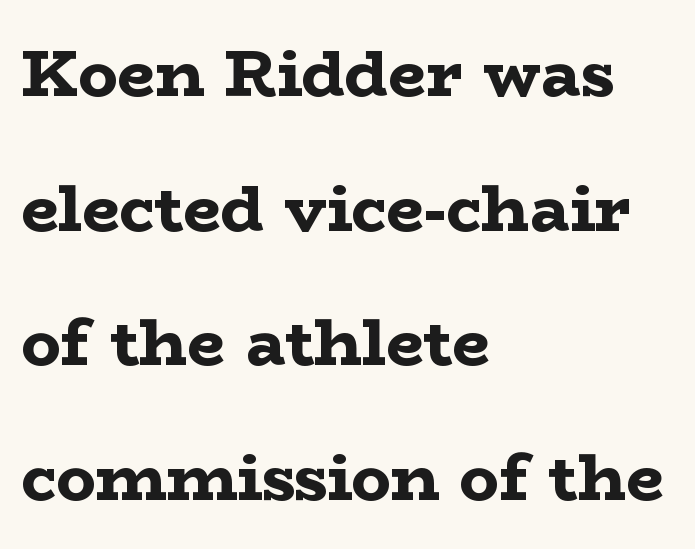
{"serif": "yes", "italic": "no", "bold": "yes", "weight": "bold", "width": "wide", "stroke_contrast": "low", "x_height": "medium", "monospaced": "no", "underline": "no", "align": "left", "line_spacing": "loose", "line_spacing_ratio": 2.04, "letter_spacing": "normal", "letter_spacing_em": 0.0, "glyph_px": 66}
